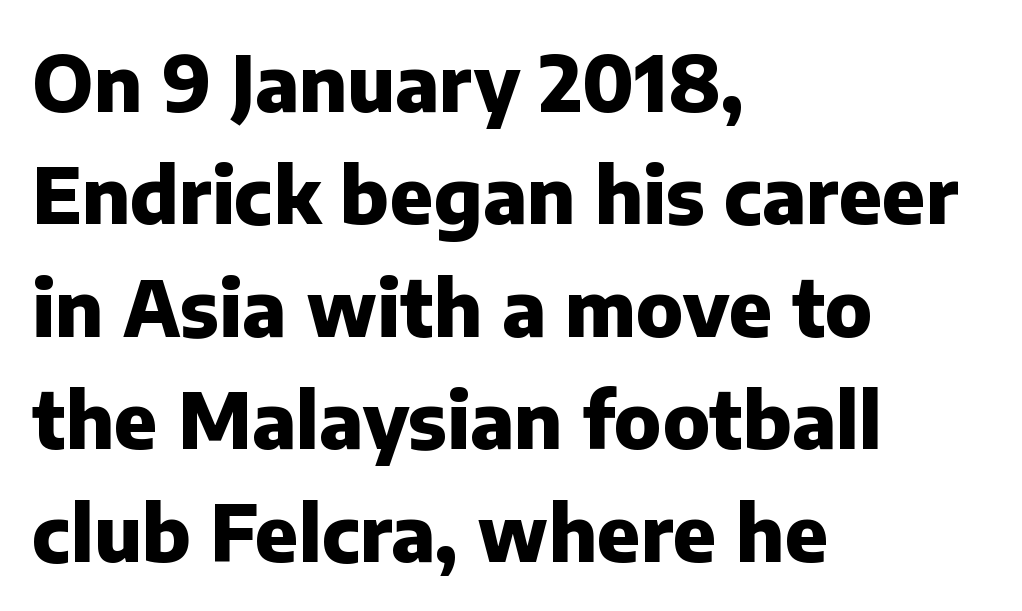
Look at the stroke-to-counter ratio: heavy, a bold. The type is set solid horizontally, with unmodified tracking. Typographically, this falls in the sans-serif category. The rendering uses natural spacing where letterforms have individual widths. The passage shown stacks its lines at a standard gap.
